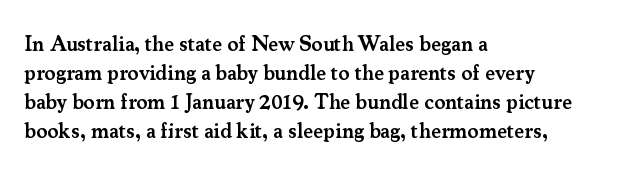
Q: Is the text bold? A: Semi-bold.
Q: Is the text italic (slanted)? A: No, it is upright.
Q: Is the text underlined? A: No.
Q: How is the paragraph aligned? A: Left-aligned.
Q: Is the spacing between letters normal or unusually wide? A: Normal.
Q: Is the spacing between lines tight, normal or loose? A: Normal.
